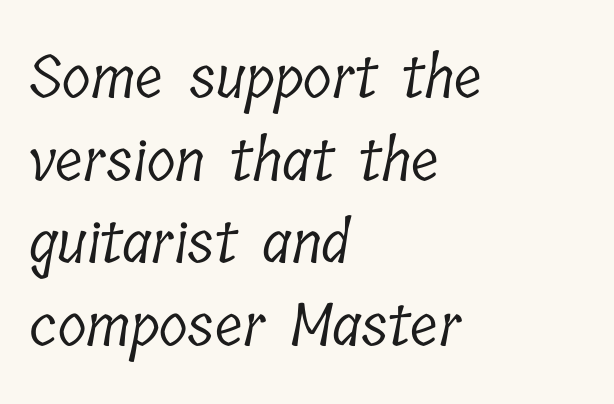
{"serif": "yes", "bold": "no", "weight": "light", "width": "condensed", "stroke_contrast": "low", "x_height": "medium", "monospaced": "no", "underline": "no", "align": "left", "line_spacing": "normal", "line_spacing_ratio": 1.4, "letter_spacing": "normal", "letter_spacing_em": 0.0, "glyph_px": 59}
